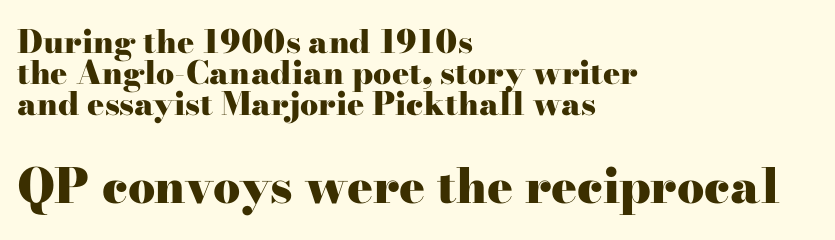
{"serif": "yes", "italic": "no", "bold": "yes", "weight": "heavy", "width": "wide", "stroke_contrast": "high", "x_height": "small", "monospaced": "no", "underline": "no", "align": "left", "line_spacing": "tight", "line_spacing_ratio": 0.97, "letter_spacing": "normal", "letter_spacing_em": 0.0, "larger_block": "second", "size_ratio": 1.5, "glyph_px": 48}
